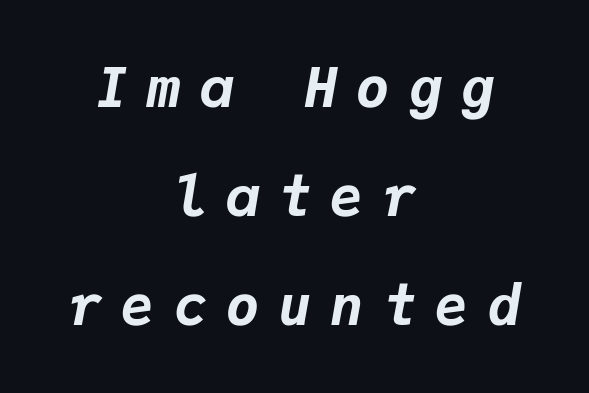
Q: Is the text bold? A: Yes.
Q: Is the text italic (slanted)? A: Yes, it leans right by about 9 degrees.
Q: Is the text underlined? A: No.
Q: How is the paragraph aligned? A: Centered.
Q: Is the spacing between letters normal or unusually wide? A: Unusually wide.
Q: Is the spacing between lines tight, normal or loose? A: Loose.
Q: Width (condensed, normal, or wide)? A: Normal.
Q: Stroke contrast? A: Low.
Q: x-height? A: Medium.
Q: Monospaced? A: Yes.
